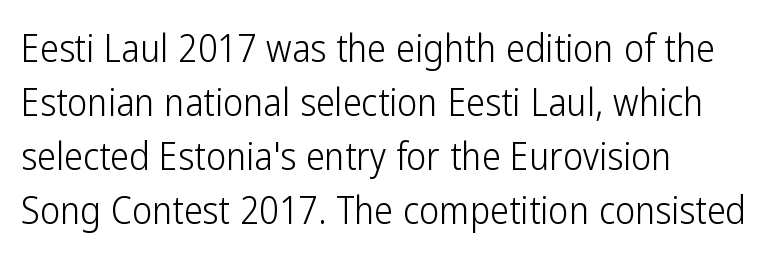
The image shows 38 px light, condensed sans-serif type, upright; set left-aligned, normal line spacing (1.42x), normal letter spacing, not underlined; low stroke contrast and a medium x-height.
